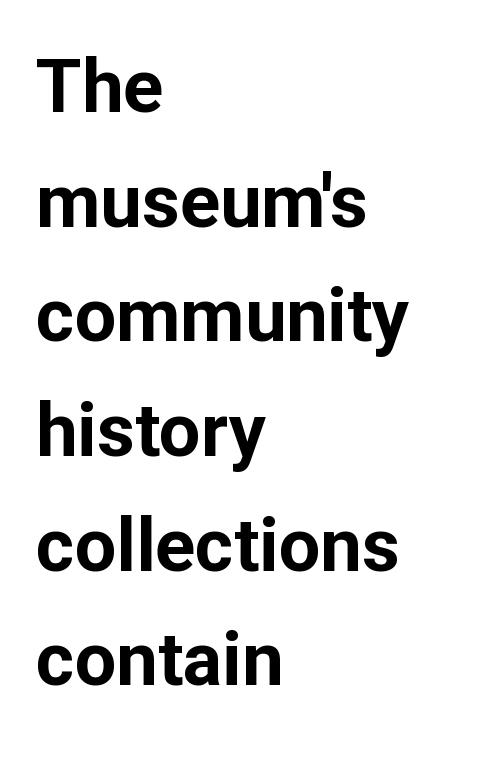
Short and long lines alike share a common starting point at left. A clean baseline with only descenders dipping below it. The face used here is a sans, in the tradition of grotesques and geometrics. The face used here is proportionally spaced, like ordinary book or web type.
